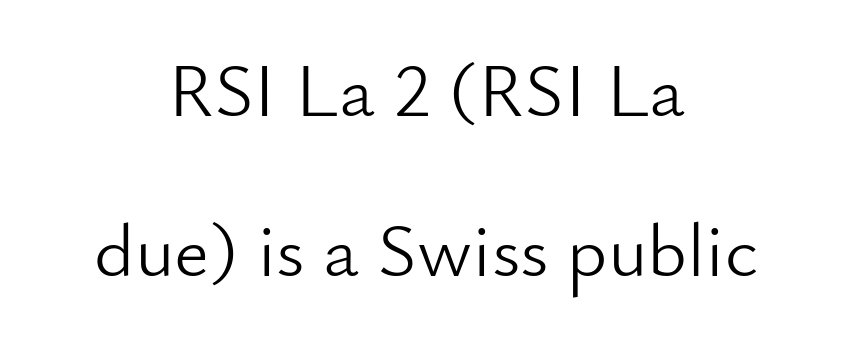
Q: Is the text bold? A: No.
Q: Is the text italic (slanted)? A: No, it is upright.
Q: Is the typeface a serif or a sans-serif typeface? A: Sans-serif.
Q: Is the text underlined? A: No.
Q: How is the paragraph aligned? A: Centered.
Q: Is the spacing between letters normal or unusually wide? A: Normal.
Q: Is the spacing between lines tight, normal or loose? A: Loose.
Q: Width (condensed, normal, or wide)? A: Normal.
Q: Stroke contrast? A: Low.
Q: x-height? A: Small.
Q: Monospaced? A: No.
